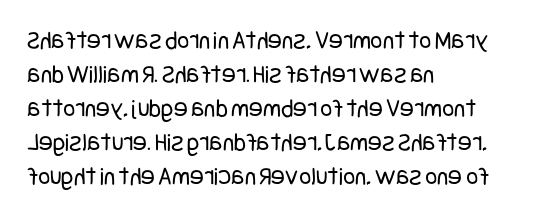
{"italic": "no", "bold": "no", "underline": "no", "align": "left", "line_spacing": "normal", "line_spacing_ratio": 1.31, "letter_spacing": "normal", "letter_spacing_em": 0.0, "glyph_px": 26}
